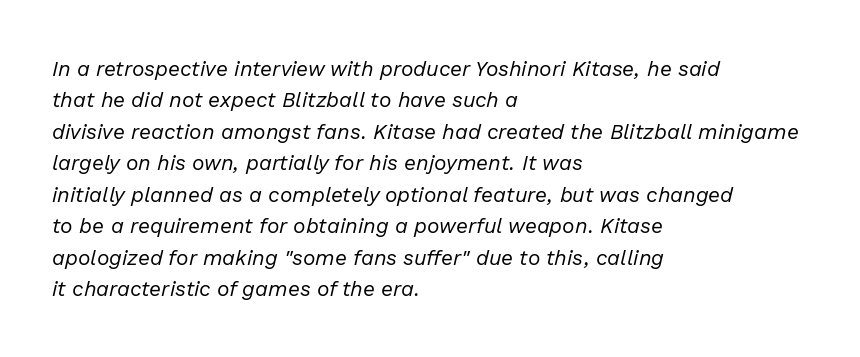
{"italic": "yes", "lean": "right", "slant_degrees": 13, "bold": "no", "underline": "no", "align": "left", "line_spacing": "normal", "line_spacing_ratio": 1.5, "letter_spacing": "normal", "letter_spacing_em": 0.0, "glyph_px": 21}
